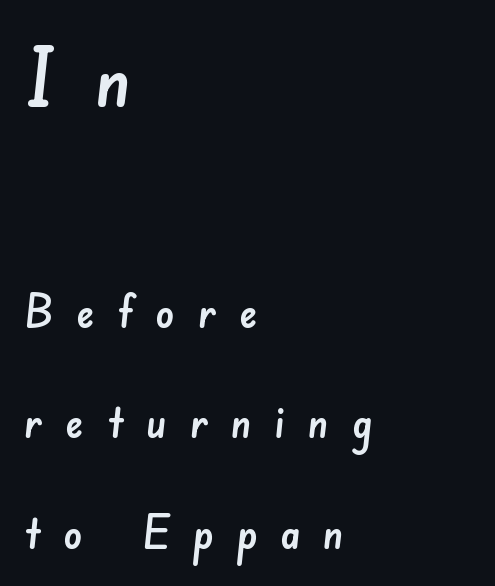
The designer went with a sans here, leaving each stem footless. Check the space under the baseline: it is left empty. Every row of glyphs begins at an identical x-position on the left. Someone cranked the tracking dial way up on this one. Students, observe: this is what heavily led, spacious text looks like.
